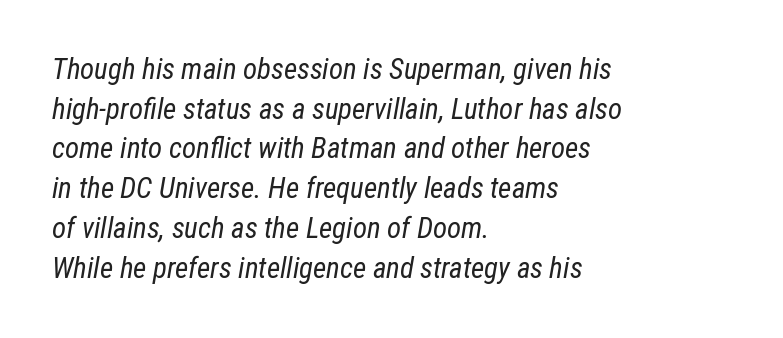
Underline: absent. Which margin do the lines hug? The left one — the right edge is uneven. Rows of type keep a routine distance in the vertical direction. Is this a fixed-width face? No — the glyphs have proportional, varying widths.
